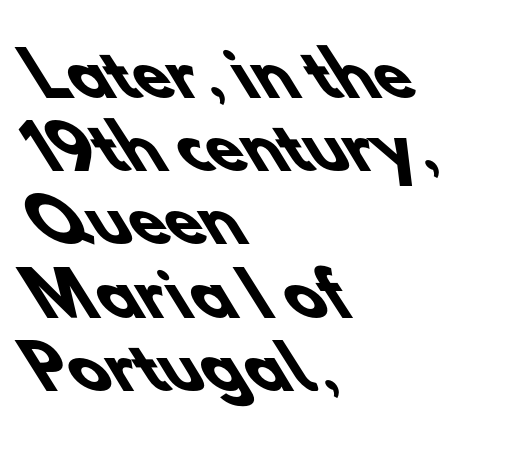
{"serif": "no", "bold": "yes", "weight": "heavy", "width": "normal", "stroke_contrast": "low", "x_height": "small", "monospaced": "no", "underline": "no", "align": "left", "line_spacing_ratio": 1.22, "letter_spacing": "normal", "letter_spacing_em": 0.0, "glyph_px": 60}
